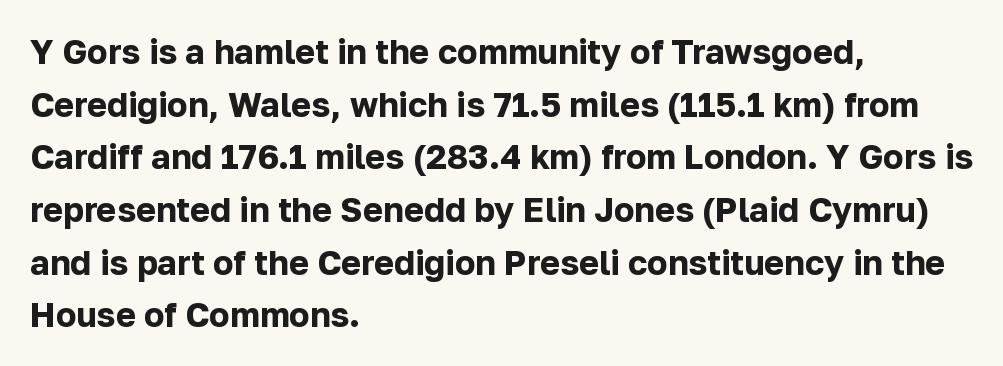
Q: Is the text bold? A: Yes.
Q: Is the text italic (slanted)? A: No, it is upright.
Q: Is the typeface a serif or a sans-serif typeface? A: Sans-serif.
Q: Is the text underlined? A: No.
Q: How is the paragraph aligned? A: Left-aligned.
Q: Is the spacing between letters normal or unusually wide? A: Normal.
Q: Is the spacing between lines tight, normal or loose? A: Normal.
Q: Width (condensed, normal, or wide)? A: Normal.
Q: Stroke contrast? A: Low.
Q: x-height? A: Medium.
Q: Monospaced? A: No.
